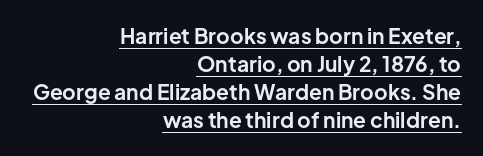
Weight check: bold — yes, fully. In CSS terms this would be text-align: right. What stands out about the letter spacing? Nothing — it is the standard amount. Rendered with straight, roman letterforms. One glance says typical: line gaps are just what's usual. The lettering is marked with a stroke running underneath it.
